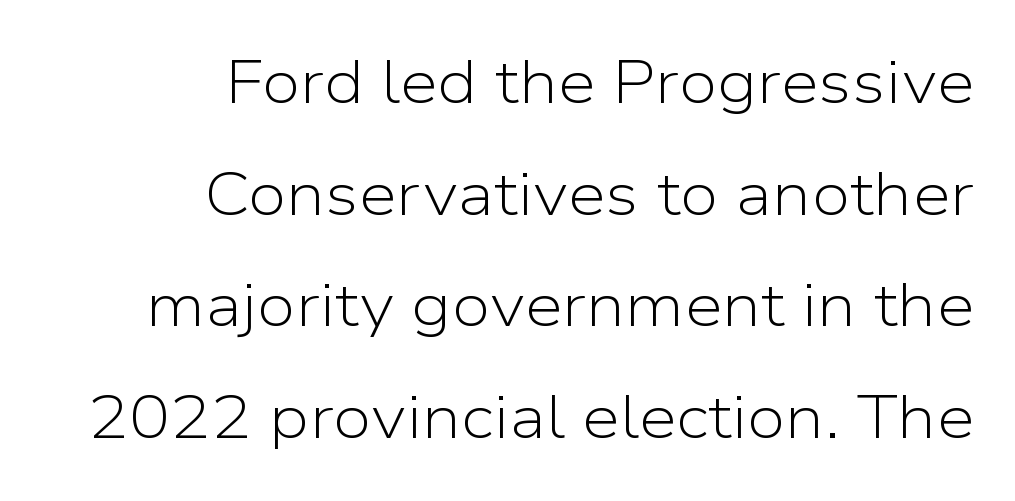
Ascenders rise straight up at ninety degrees. Examine the stroke ends and you'll find no serifs. Horizontal alignment here is rightward, an uncommon choice for prose. The specimen omits any rule beneath the text block's lines. Students, note that the glyphs here touch the page at normal intervals.
